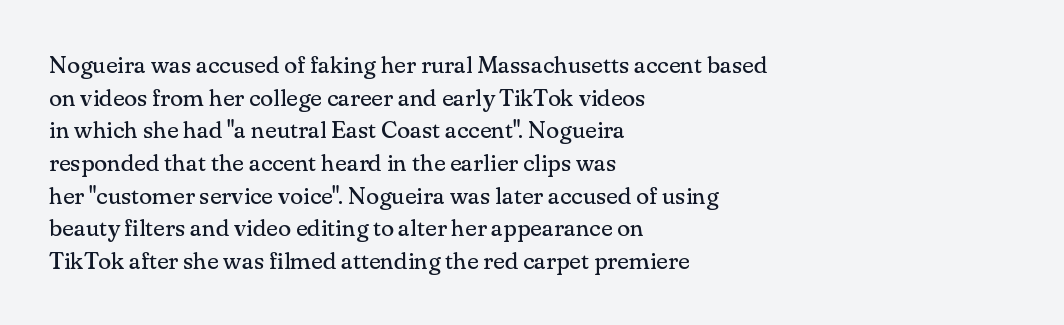
{"italic": "no", "bold": "no", "underline": "no", "align": "left", "line_spacing": "normal", "line_spacing_ratio": 1.36, "letter_spacing": "normal", "letter_spacing_em": 0.0, "glyph_px": 24}
